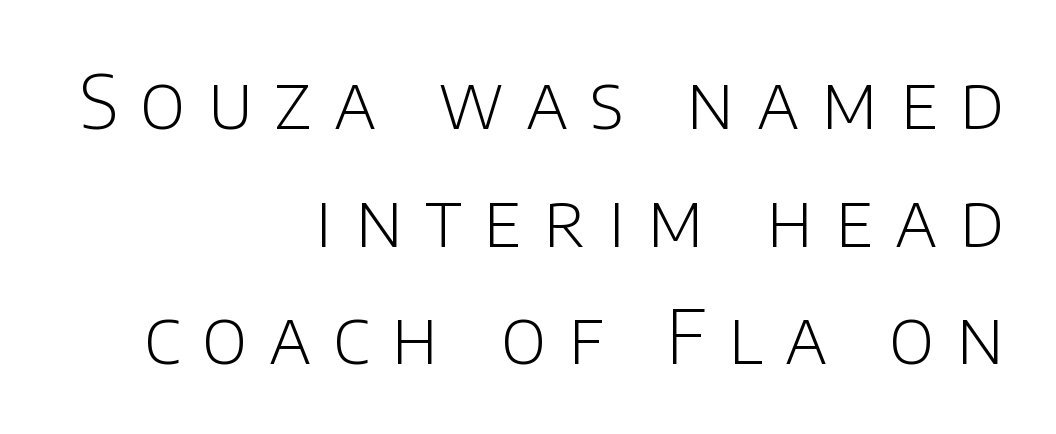
Vertical spacing — default. If you drew a ruler down the right edge, every line would touch it. Regarding serifs, this sample does without them. If you drew a line through each stem, it would be perfectly vertical. Stem width sits at or under what a default text font uses. How are the letters spaced? Widely, with obvious added tracking.
